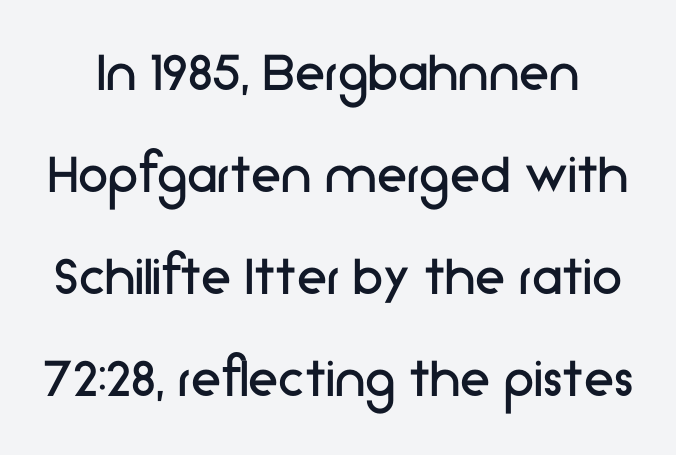
Q: Is the text bold? A: No.
Q: Is the text italic (slanted)? A: No, it is upright.
Q: Is the typeface a serif or a sans-serif typeface? A: Sans-serif.
Q: Is the text underlined? A: No.
Q: Is the spacing between letters normal or unusually wide? A: Normal.
Q: Is the spacing between lines tight, normal or loose? A: Normal.
Q: Width (condensed, normal, or wide)? A: Normal.
Q: Stroke contrast? A: Low.
Q: x-height? A: Medium.
Q: Monospaced? A: No.
